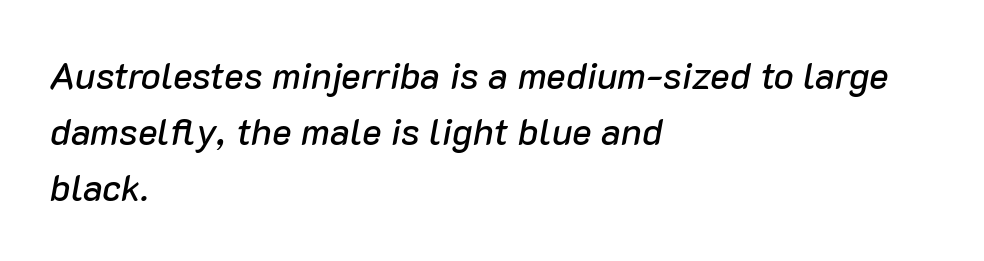
Each line starts at the same left margin while the right side varies. Clear beneath every line of the passage. Interline gaps are of average width in this sample. These lines were composed using italics. Note the varied advance widths — an 'i' is clearly narrower than an 'm'.
